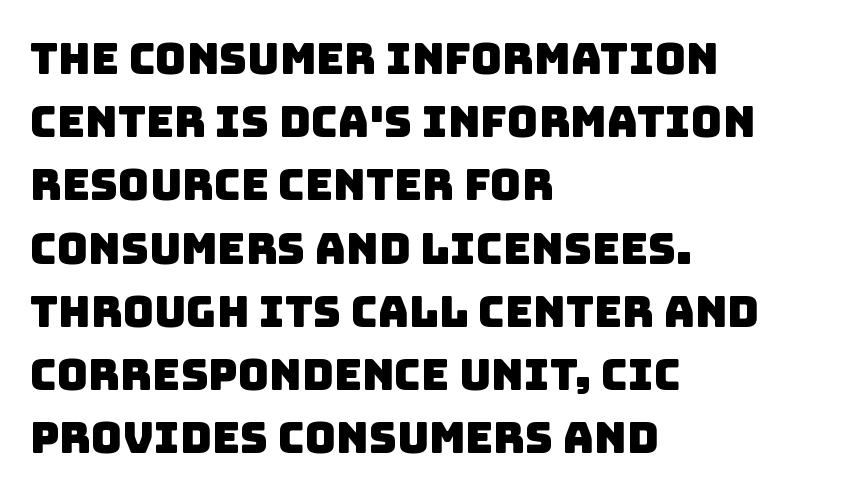
The image shows 43 px sans-serif type; set left-aligned, normal line spacing (1.47x), normal letter spacing, not underlined; low stroke contrast and a large x-height.
